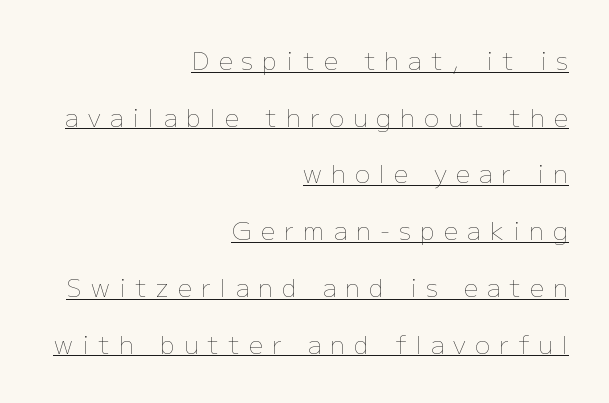
{"italic": "no", "bold": "no", "underline": "yes", "align": "right", "line_spacing": "loose", "line_spacing_ratio": 2.27, "letter_spacing": "wide", "letter_spacing_em": 0.37, "glyph_px": 25}
